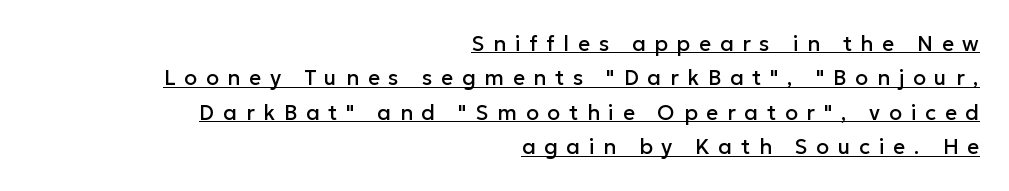
The image shows 21 px text type, upright; set right-aligned, normal line spacing (1.64x), unusually wide letter spacing (+0.42 em), underlined.
